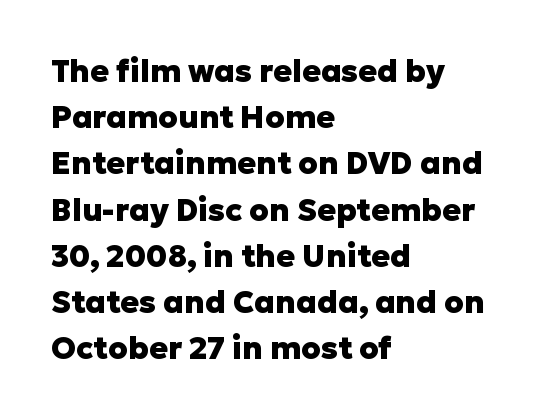
Here the designer chose a conventional face with non-uniform glyph widths. The rendering shows plain stroke endings on the letterforms — a sans-serif design. The letterforms sit shoulder to shoulder at normal distance. Normally led — the rows are evenly, conventionally spaced. In CSS terms this would be text-align: left.
